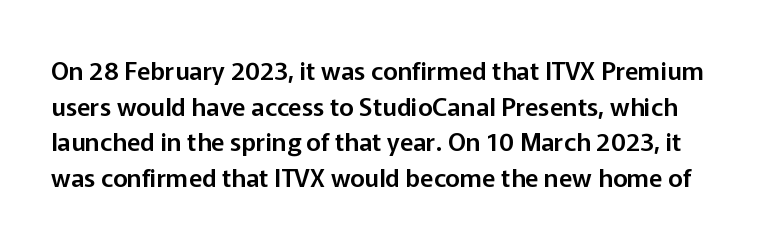
The image shows 25 px text type, upright; set normal line spacing (1.43x), normal letter spacing, not underlined.
